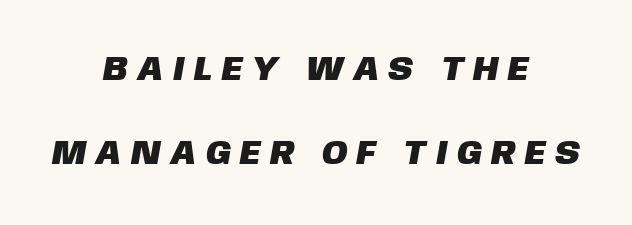
The image shows 34 px sans-serif type; set centered, loose line spacing (2.47x), unusually wide letter spacing (+0.32 em), not underlined; low stroke contrast and a large x-height.
